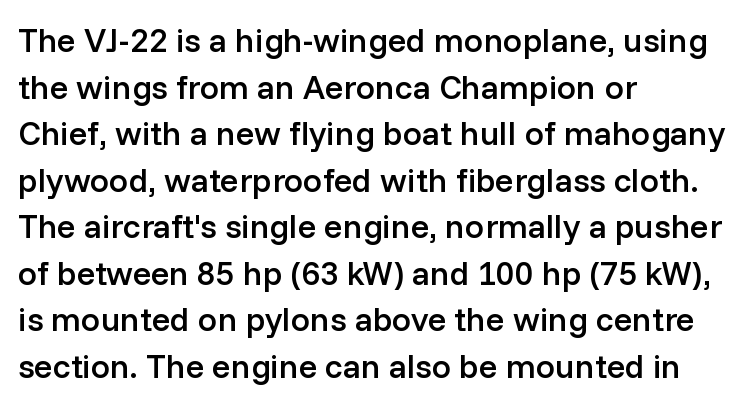
{"serif": "no", "italic": "no", "bold": "semi", "weight": "semibold", "width": "normal", "stroke_contrast": "low", "x_height": "medium", "monospaced": "no", "underline": "no", "align": "left", "line_spacing": "normal", "line_spacing_ratio": 1.37, "letter_spacing": "normal", "letter_spacing_em": 0.0, "glyph_px": 34}
